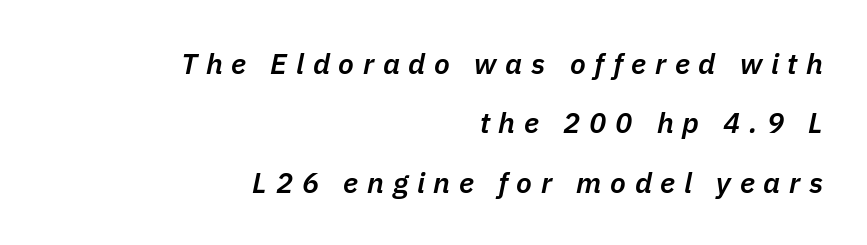
The image shows 29 px semibold type, italic (leaning right); set right-aligned, loose line spacing (2.05x), unusually wide letter spacing (+0.3 em), not underlined; low stroke contrast and a medium x-height.
